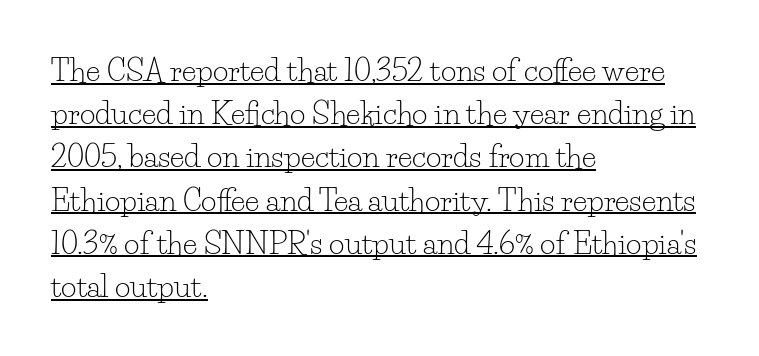
Q: Is the text bold? A: No.
Q: Is the text italic (slanted)? A: No, it is upright.
Q: Is the typeface a serif or a sans-serif typeface? A: Serif.
Q: Is the text underlined? A: Yes.
Q: How is the paragraph aligned? A: Left-aligned.
Q: Is the spacing between letters normal or unusually wide? A: Normal.
Q: Is the spacing between lines tight, normal or loose? A: Normal.
Q: Width (condensed, normal, or wide)? A: Normal.
Q: Stroke contrast? A: Low.
Q: x-height? A: Small.
Q: Monospaced? A: No.
